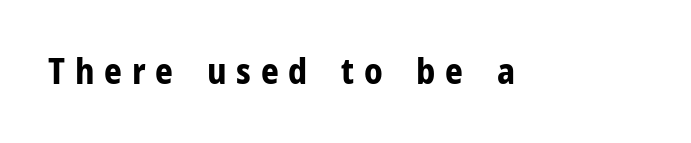
Q: Is the text bold? A: Yes.
Q: Is the text italic (slanted)? A: No, it is upright.
Q: Is the typeface a serif or a sans-serif typeface? A: Sans-serif.
Q: Is the text underlined? A: No.
Q: Is the spacing between letters normal or unusually wide? A: Unusually wide.
Q: Width (condensed, normal, or wide)? A: Normal.
Q: Stroke contrast? A: Low.
Q: x-height? A: Medium.
Q: Monospaced? A: No.
